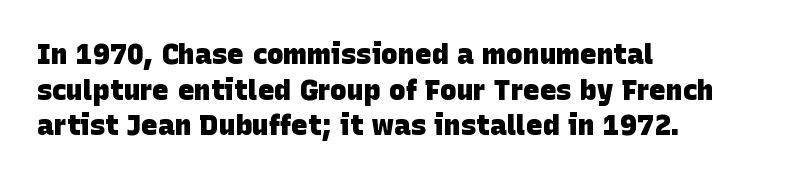
Reading down the column, the eye jumps a familiar distance to each next line. These lines are rendered in a variable-pitch font. Compared with a centered layout, this one pins lines to the left instead. No extra tracking has been applied to these lines. Strong, thick strokes mark this as bold type. Decoration check: the copy has no underline.
